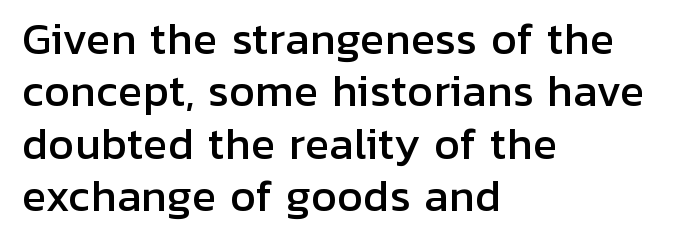
{"serif": "no", "italic": "no", "width": "normal", "stroke_contrast": "low", "x_height": "medium", "monospaced": "no", "underline": "no", "align": "left", "line_spacing": "normal", "line_spacing_ratio": 1.28, "letter_spacing": "normal", "letter_spacing_em": 0.0, "glyph_px": 41}
